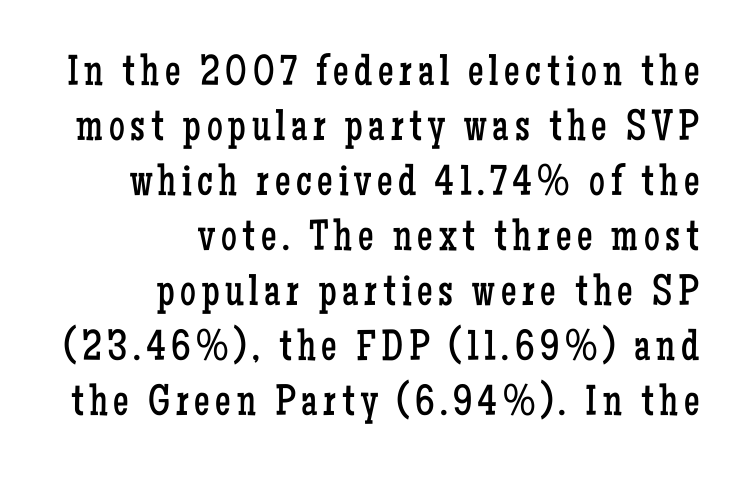
Spacing verdict: proportional, widths tailored to each character. The type sits square on the baseline with zero lean. Check under the words: just untouched page. Vertical spacing — default. Check where the strokes stop: tiny serifs finish them off. The compositor pushed each line to the right boundary.
